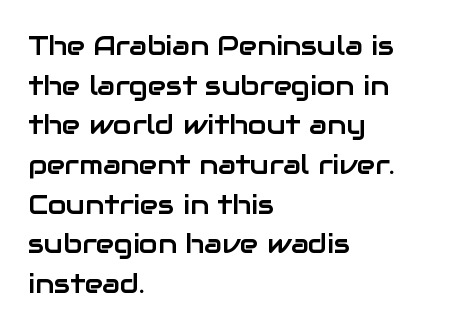
The image shows 27 px text type, upright; set left-aligned, normal line spacing (1.47x), normal letter spacing, not underlined.
